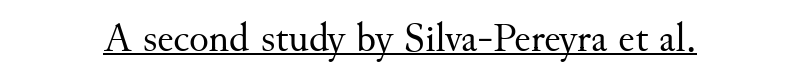
Posture: vertical. You could call the tracking neutral — neither tight nor loose. Letters have the restrained weight of plain body copy at most. The rendering uses natural spacing where letterforms have individual widths.
